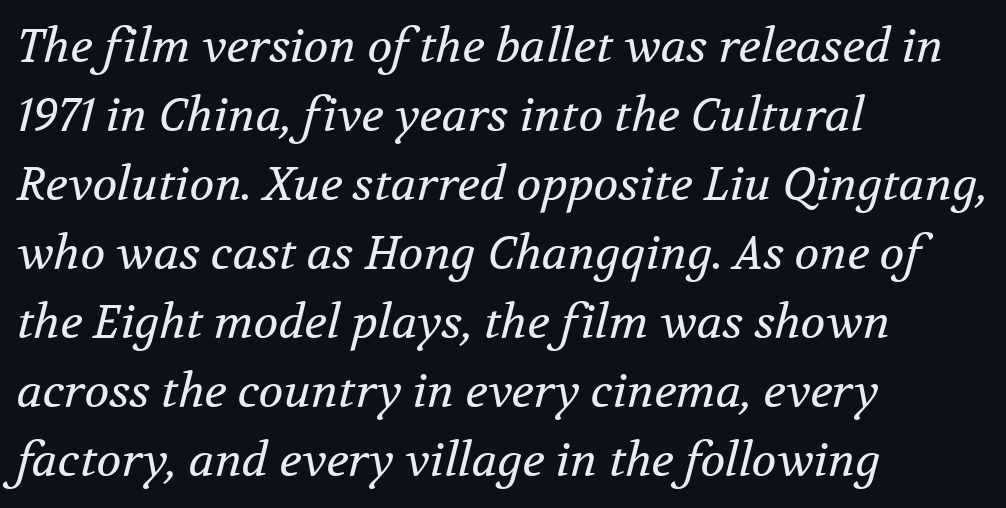
The glyphs are unaccompanied by any horizontal stroke below them. Varying glyph widths throughout — classic text-font behaviour. How are the letters spaced? Ordinarily, with no added tracking. Posture: slanted. The characters are drawn with everyday or finer stroke widths.
